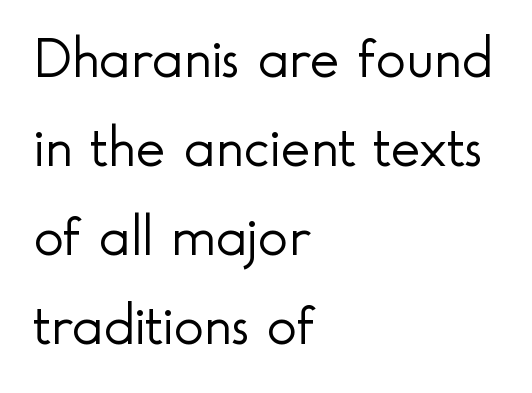
If you drew a ruler down the left edge, every line would touch it. Spacing verdict: proportional, widths tailored to each character. Stroke terminals: plain, sans-serif. Posture: upright roman. Words float on clear page, feet unadorned. Nothing heavy about these letters — not bold at all.
